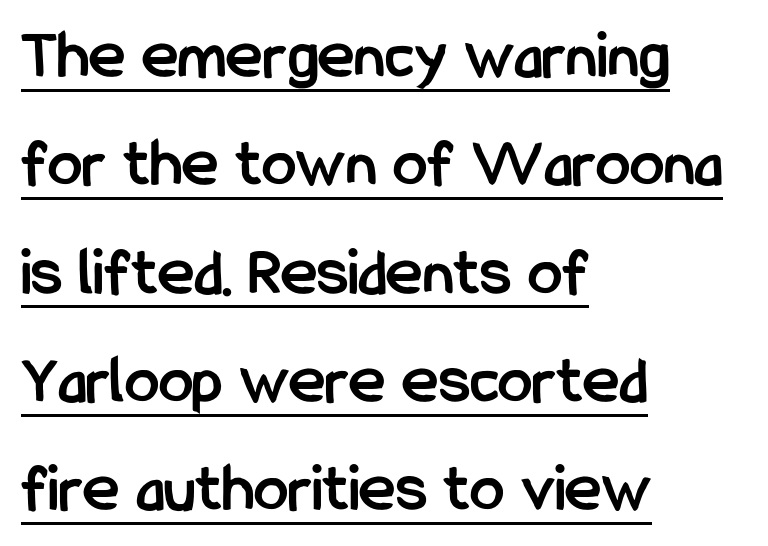
The image shows 69 px semibold, condensed sans-serif type, upright; set left-aligned, normal line spacing (1.57x), normal letter spacing, underlined; low stroke contrast and a medium x-height.
